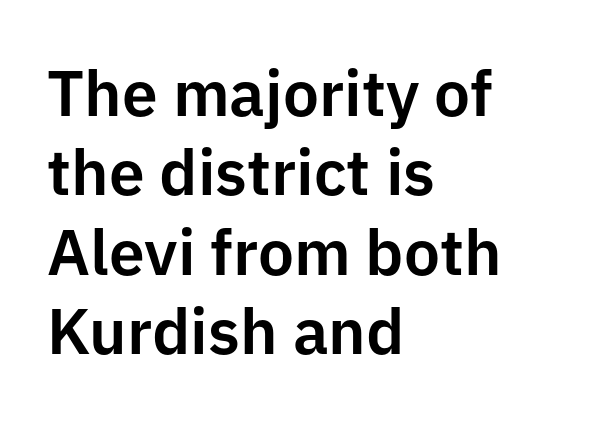
The image shows 64 px sans-serif type, upright; set left-aligned, line spacing 1.24x, normal letter spacing, not underlined; low stroke contrast and a medium x-height.
